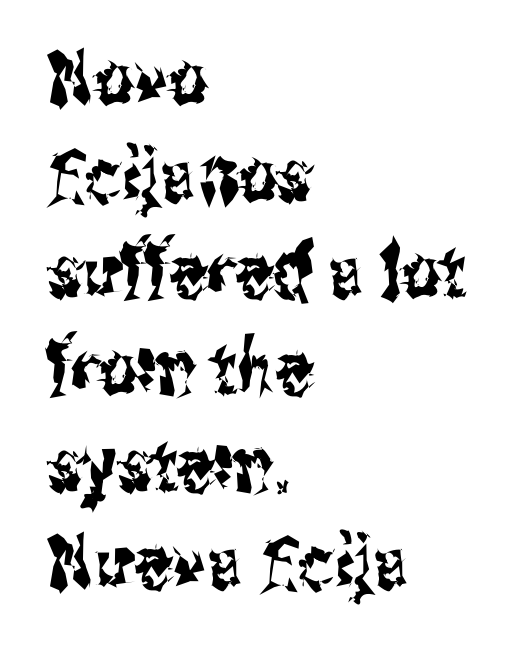
Regarding leading, the lines here are spaced in the standard way. Every character sits straight up, as roman type does. The paragraph shown leans on its left margin. Are there feet on the stems? There aren't — it's a sans.
